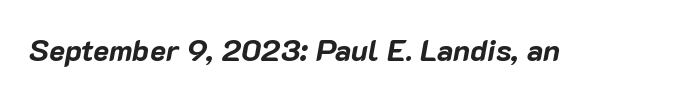
Q: Is the text bold? A: Yes.
Q: Is the text italic (slanted)? A: Yes, it leans right by about 10 degrees.
Q: Is the text underlined? A: No.
Q: Is the spacing between letters normal or unusually wide? A: Normal.
Q: Width (condensed, normal, or wide)? A: Normal.
Q: Stroke contrast? A: Low.
Q: x-height? A: Medium.
Q: Monospaced? A: No.
